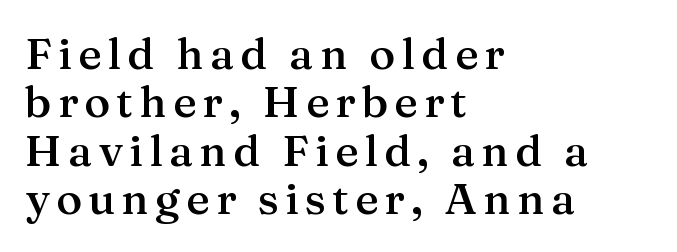
Typographic density is moderately raised because the face is semibold. To sum up the face: it has serifs. Has an underline been added? It has not. Is there much room between lines? No — they nearly touch. Visually the block forms a straight wall on the left and a jagged coastline on the right. Every stem runs plumb, perpendicular to the baseline.
